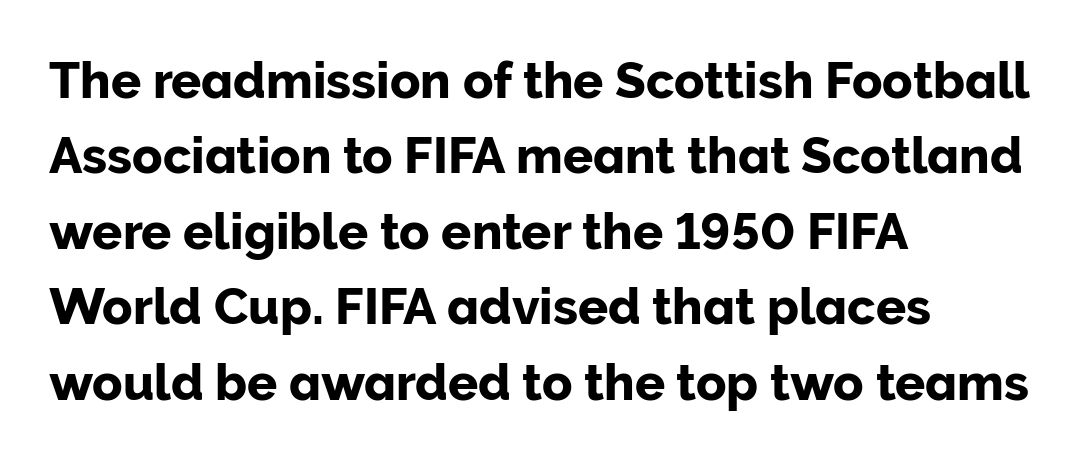
Q: Is the text italic (slanted)? A: No, it is upright.
Q: Is the typeface a serif or a sans-serif typeface? A: Sans-serif.
Q: Is the text underlined? A: No.
Q: How is the paragraph aligned? A: Left-aligned.
Q: Is the spacing between letters normal or unusually wide? A: Normal.
Q: Is the spacing between lines tight, normal or loose? A: Normal.
Q: Width (condensed, normal, or wide)? A: Normal.
Q: Stroke contrast? A: Low.
Q: x-height? A: Medium.
Q: Monospaced? A: No.
